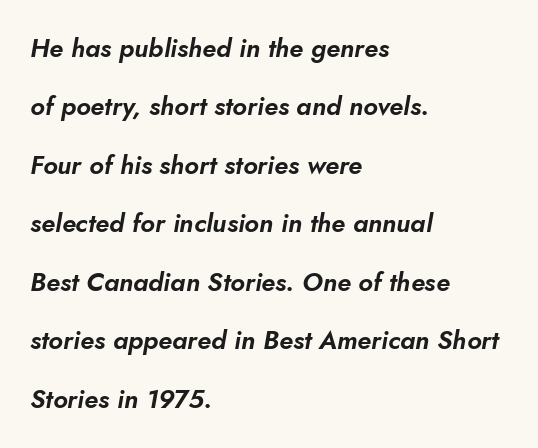
The image shows 26 px text type, italic (leaning right); set left-aligned, loose line spacing (2.25x), normal letter spacing, not underlined.
